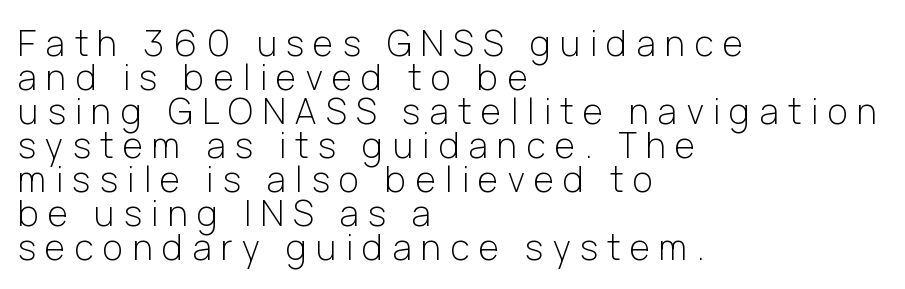
{"serif": "no", "italic": "no", "bold": "no", "weight": "light", "width": "normal", "stroke_contrast": "low", "x_height": "medium", "monospaced": "no", "underline": "no", "align": "left", "line_spacing": "tight", "line_spacing_ratio": 0.97, "letter_spacing": "wide", "letter_spacing_em": 0.27, "glyph_px": 35}
